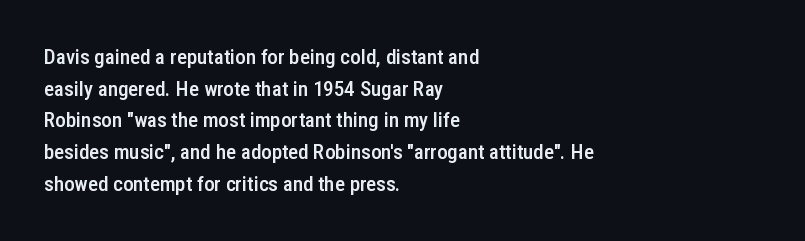
{"italic": "no", "bold": "semi", "underline": "no", "align": "left", "line_spacing": "normal", "line_spacing_ratio": 1.51, "letter_spacing": "normal", "letter_spacing_em": 0.0, "glyph_px": 21}
